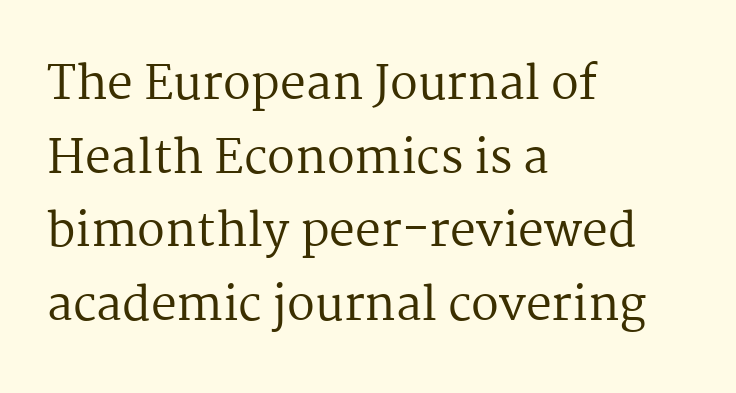
{"serif": "yes", "italic": "no", "bold": "no", "weight": "regular", "width": "normal", "stroke_contrast": "medium", "x_height": "medium", "monospaced": "no", "underline": "no", "align": "left", "line_spacing": "normal", "line_spacing_ratio": 1.6, "letter_spacing": "normal", "letter_spacing_em": 0.0, "glyph_px": 46}
